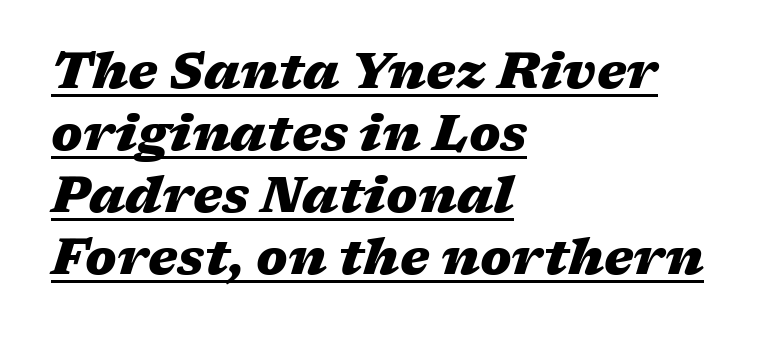
The image shows 50 px heavy, wide type, italic (leaning right); set left-aligned, line spacing 1.24x, normal letter spacing, underlined; medium stroke contrast and a medium x-height.
